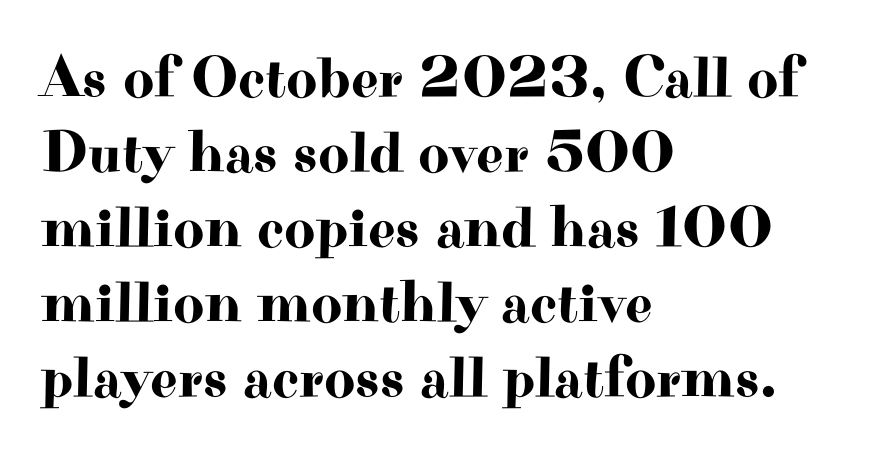
In terms of letterform style, serifs are clearly present. This is the regular roman posture of the typeface. The strip under each line holds only bare page. Which margin do the lines hug? The left one — the right edge is uneven. Standard letterfit; no display-style spreading of the glyphs.
